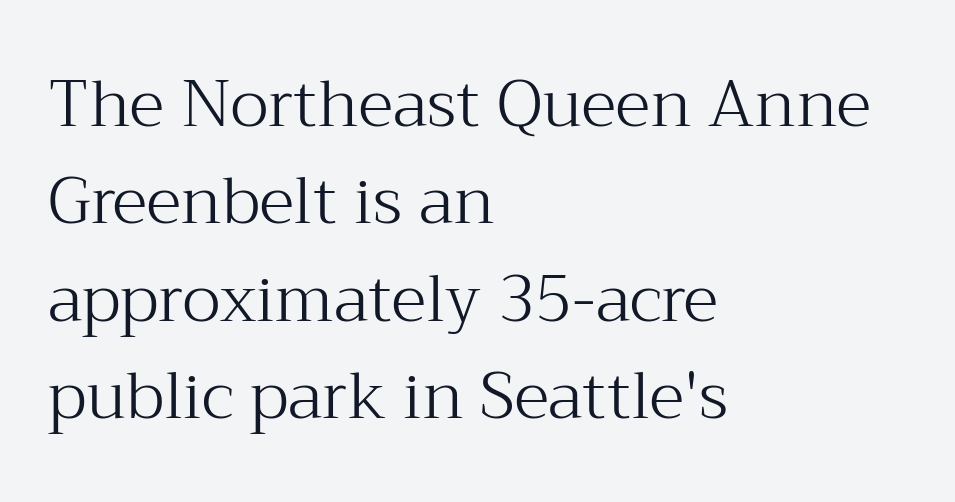
The image shows 65 px light serif type, upright; set left-aligned, normal line spacing (1.5x), normal letter spacing, not underlined; medium stroke contrast and a medium x-height.
